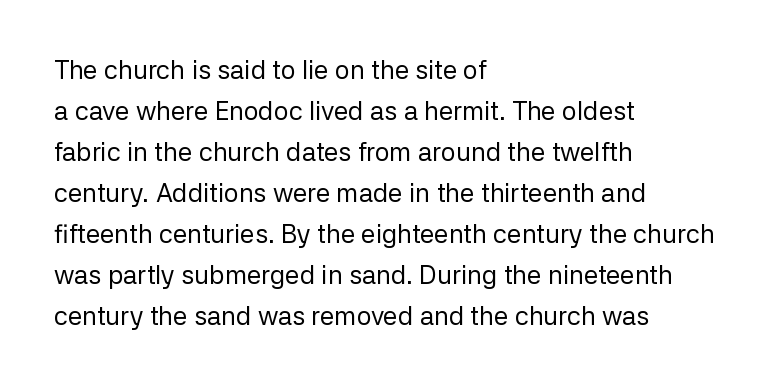
Q: Is the text bold? A: No.
Q: Is the text italic (slanted)? A: No, it is upright.
Q: Is the text underlined? A: No.
Q: How is the paragraph aligned? A: Left-aligned.
Q: Is the spacing between letters normal or unusually wide? A: Normal.
Q: Is the spacing between lines tight, normal or loose? A: Normal.
